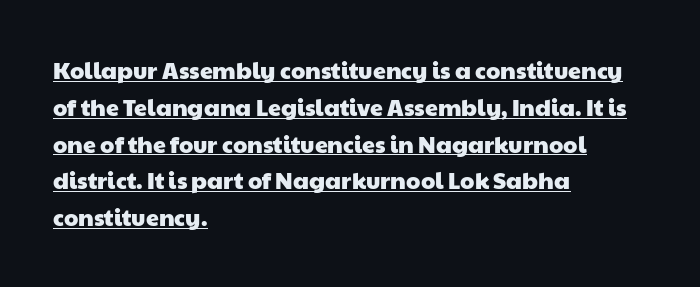
{"underline": "yes", "align": "left", "line_spacing": "normal", "line_spacing_ratio": 1.6, "letter_spacing": "normal", "letter_spacing_em": 0.0, "glyph_px": 23}
